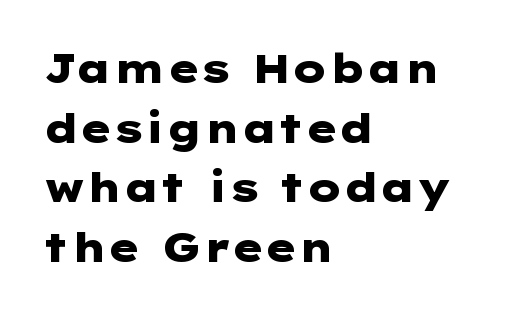
The image shows 40 px heavy, wide sans-serif type, upright; set left-aligned, normal line spacing (1.49x), normal letter spacing, not underlined; low stroke contrast and a medium x-height.
